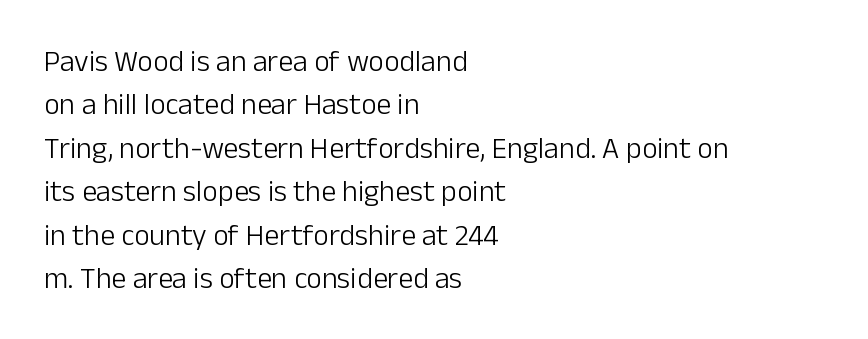
The image shows 30 px light sans-serif type, upright; set left-aligned, normal line spacing (1.45x), normal letter spacing, not underlined; low stroke contrast and a medium x-height.
